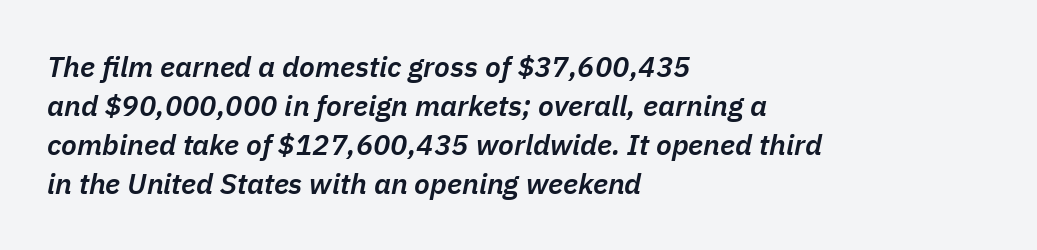
The lines in this sample share a left origin and differ only in where they stop. Its strokes are somewhat broadened, the hallmark of semibold type. A typesetter would call this leading conventional body-copy spacing. Italic: yes, the glyphs are oblique. The line texture is even and compact thanks to regular tracking. Think of a printed novel: that variable character pitch is what you see here.
